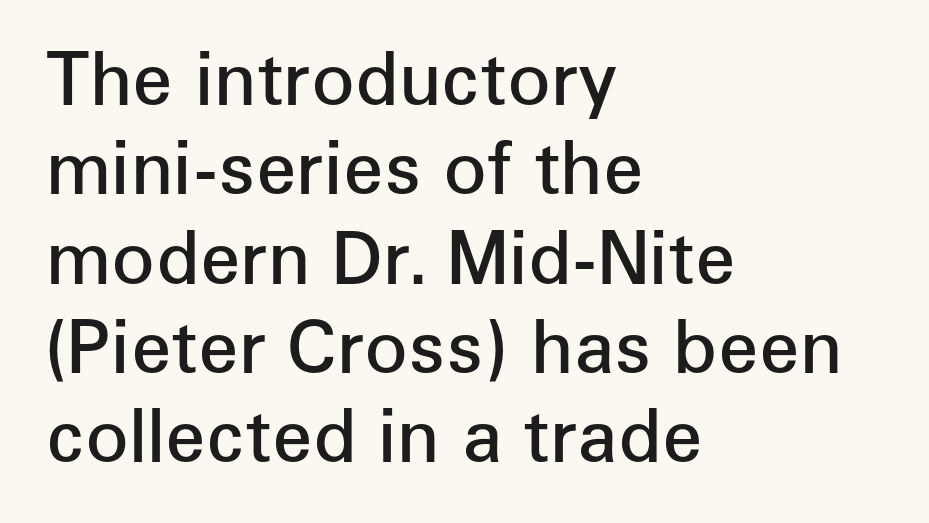
{"serif": "no", "italic": "no", "bold": "semi", "weight": "semibold", "width": "normal", "stroke_contrast": "low", "x_height": "medium", "monospaced": "no", "underline": "no", "align": "left", "line_spacing_ratio": 1.24, "letter_spacing": "normal", "letter_spacing_em": 0.0, "glyph_px": 72}
